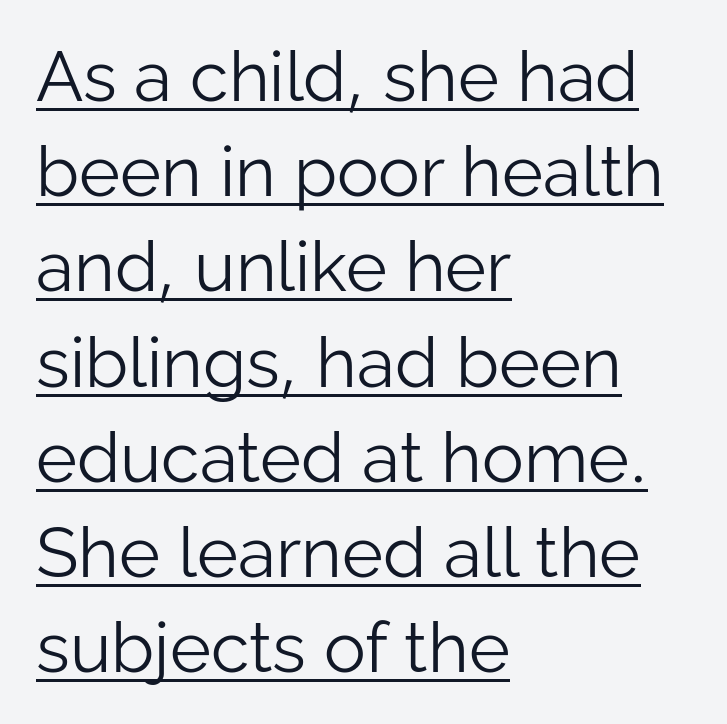
{"serif": "no", "italic": "no", "bold": "no", "weight": "light", "width": "normal", "stroke_contrast": "low", "x_height": "medium", "monospaced": "no", "underline": "yes", "align": "left", "line_spacing": "normal", "line_spacing_ratio": 1.36, "letter_spacing": "normal", "letter_spacing_em": 0.0, "glyph_px": 70}
